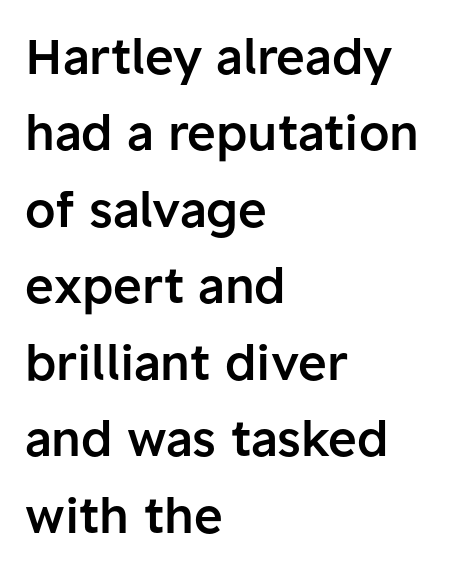
Q: Is the text bold? A: Semi-bold.
Q: Is the text italic (slanted)? A: No, it is upright.
Q: Is the typeface a serif or a sans-serif typeface? A: Sans-serif.
Q: Is the text underlined? A: No.
Q: How is the paragraph aligned? A: Left-aligned.
Q: Is the spacing between letters normal or unusually wide? A: Normal.
Q: Is the spacing between lines tight, normal or loose? A: Normal.
Q: Width (condensed, normal, or wide)? A: Normal.
Q: Stroke contrast? A: Low.
Q: x-height? A: Medium.
Q: Monospaced? A: No.
